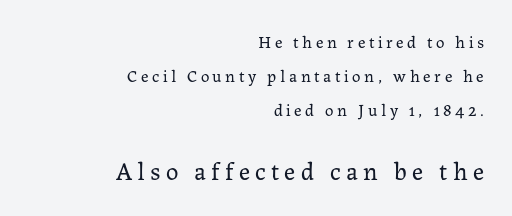
The rendering anchors every line to the right-hand side. Does extra space separate the letters? Yes, quite a lot of it. In terms of leading, this rendering errs on the spacious side. Vertical strokes here are truly vertical. Honestly, there is no underline to notice here at all. Look at the glyph heights: the lower group is clearly the bigger setting.
